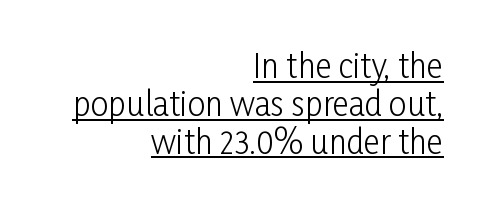
The image shows 32 px light, condensed sans-serif type, upright; set right-aligned, line spacing 1.18x, normal letter spacing, underlined; low stroke contrast and a medium x-height.
